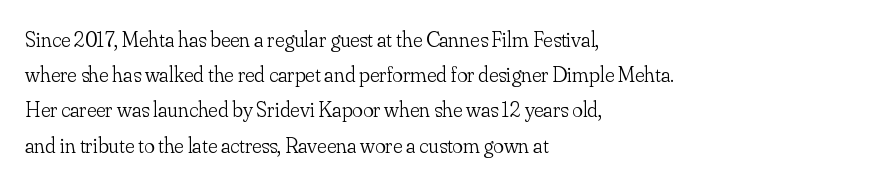
The image shows 22 px text type, upright; set left-aligned, normal line spacing (1.6x), normal letter spacing, not underlined.
